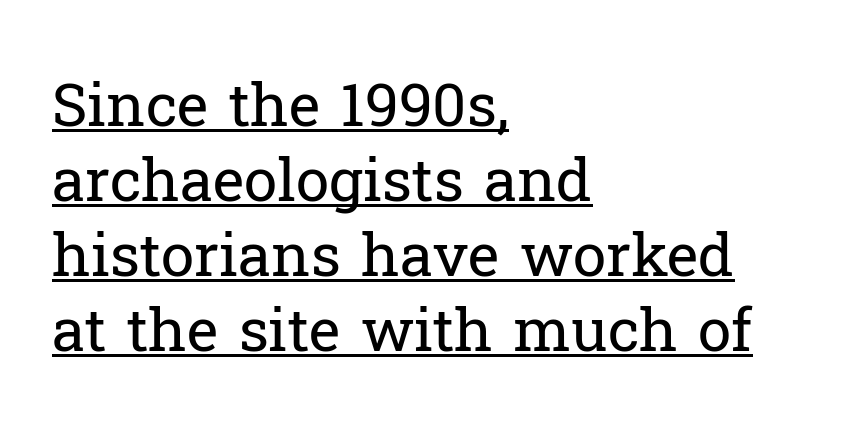
{"serif": "yes", "italic": "no", "bold": "no", "weight": "regular", "width": "normal", "stroke_contrast": "low", "x_height": "medium", "monospaced": "no", "underline": "yes", "align": "left", "line_spacing": "normal", "line_spacing_ratio": 1.25, "letter_spacing": "normal", "letter_spacing_em": 0.0, "glyph_px": 60}
